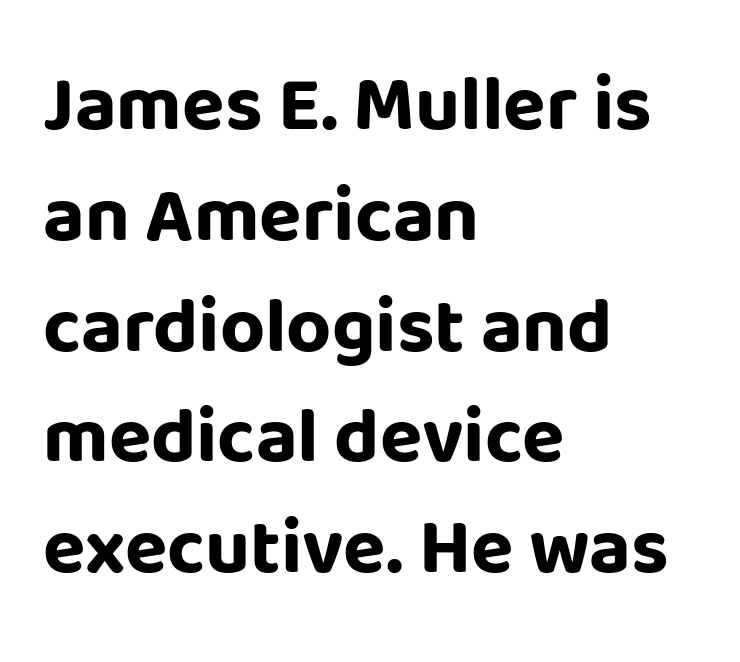
The image shows 78 px bold sans-serif type, upright; set left-aligned, normal line spacing (1.42x), normal letter spacing, not underlined; low stroke contrast and a large x-height.
